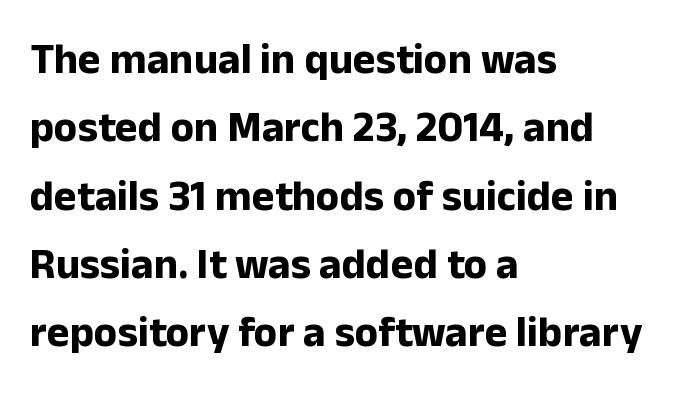
{"serif": "no", "italic": "no", "bold": "yes", "weight": "bold", "width": "normal", "stroke_contrast": "low", "x_height": "medium", "monospaced": "no", "underline": "no", "align": "left", "line_spacing": "normal", "line_spacing_ratio": 1.59, "letter_spacing": "normal", "letter_spacing_em": 0.0, "glyph_px": 43}
